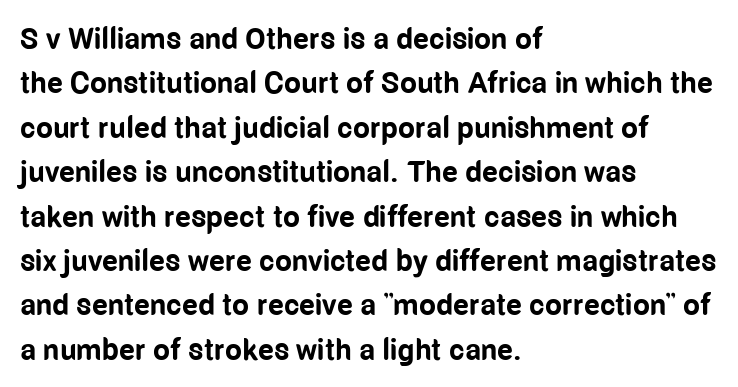
{"serif": "no", "italic": "no", "bold": "yes", "weight": "bold", "width": "condensed", "stroke_contrast": "low", "x_height": "medium", "monospaced": "no", "underline": "no", "align": "left", "line_spacing": "normal", "line_spacing_ratio": 1.48, "letter_spacing": "normal", "letter_spacing_em": 0.0, "glyph_px": 30}
